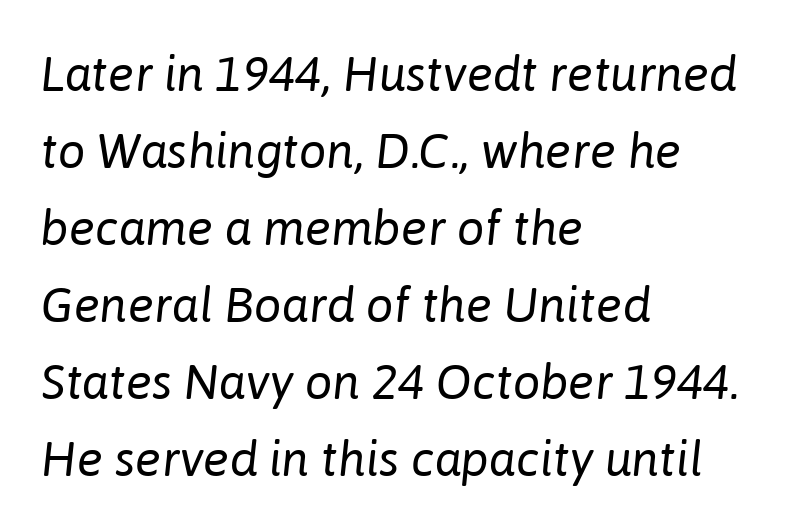
{"italic": "yes", "lean": "right", "slant_degrees": 6, "bold": "no", "weight": "regular", "width": "normal", "stroke_contrast": "low", "x_height": "medium", "monospaced": "no", "underline": "no", "align": "left", "line_spacing": "normal", "line_spacing_ratio": 1.57, "letter_spacing": "normal", "letter_spacing_em": 0.0, "glyph_px": 49}
